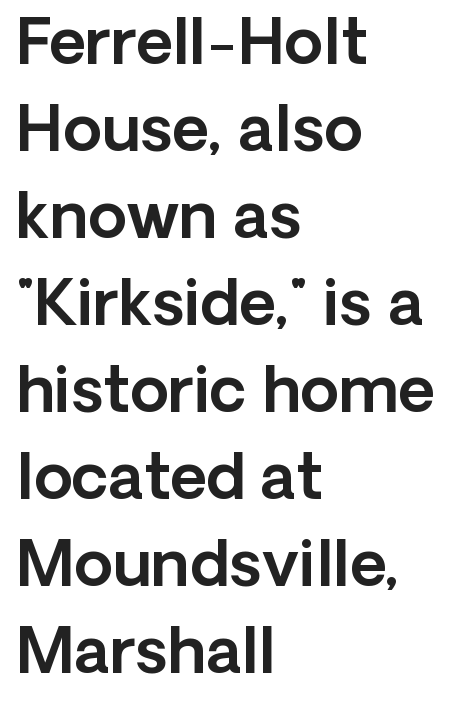
The image shows 63 px sans-serif type, upright; set left-aligned, normal line spacing (1.38x), normal letter spacing, not underlined; a medium x-height.
